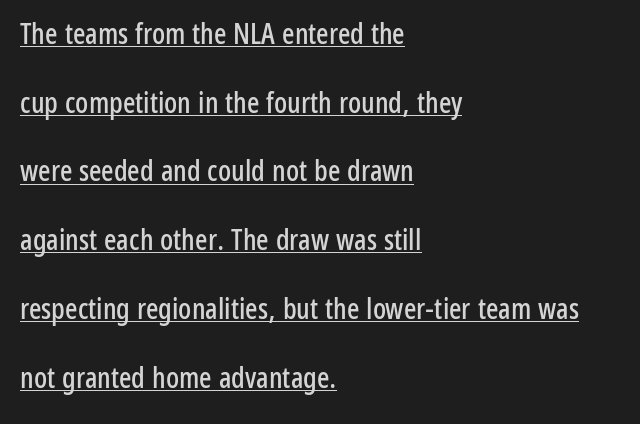
Q: Is the text italic (slanted)? A: No, it is upright.
Q: Is the typeface a serif or a sans-serif typeface? A: Sans-serif.
Q: Is the text underlined? A: Yes.
Q: How is the paragraph aligned? A: Left-aligned.
Q: Is the spacing between letters normal or unusually wide? A: Normal.
Q: Is the spacing between lines tight, normal or loose? A: Loose.
Q: Width (condensed, normal, or wide)? A: Condensed.
Q: Stroke contrast? A: Low.
Q: x-height? A: Medium.
Q: Monospaced? A: No.
